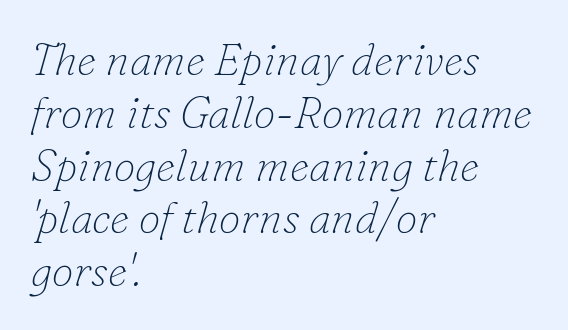
{"serif": "yes", "italic": "yes", "lean": "right", "slant_degrees": 16, "bold": "no", "weight": "thin", "width": "normal", "stroke_contrast": "low", "x_height": "small", "monospaced": "no", "underline": "no", "align": "left", "line_spacing_ratio": 1.2, "letter_spacing": "normal", "letter_spacing_em": 0.0, "glyph_px": 44}
